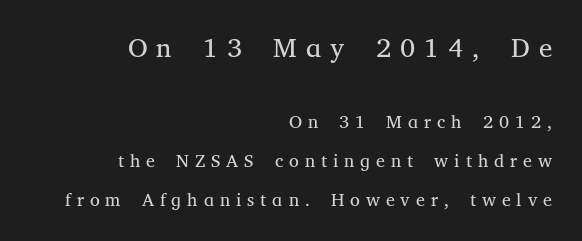
There is plenty of visible air inserted between adjacent glyphs. In this sample the first text group is rendered at the bigger scale. The font is comparable to plain body text, perhaps lighter. The paragraph shown leans on its right margin. The font's upright variant was chosen for this text. The line-height multiplier appears high, well above default.
